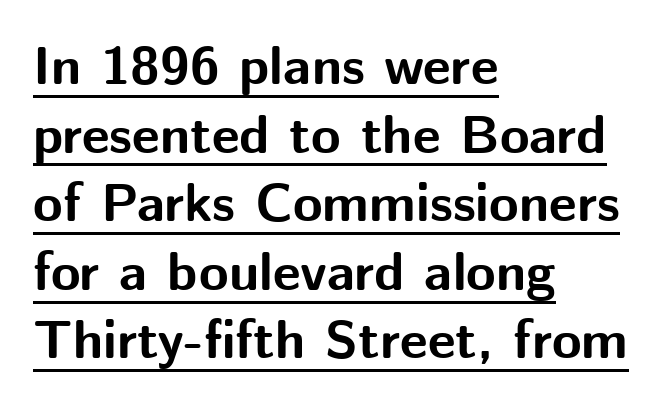
{"serif": "no", "italic": "no", "bold": "yes", "weight": "bold", "width": "normal", "stroke_contrast": "medium", "x_height": "medium", "monospaced": "no", "underline": "yes", "align": "left", "line_spacing": "normal", "line_spacing_ratio": 1.27, "letter_spacing": "normal", "letter_spacing_em": 0.0, "glyph_px": 54}
